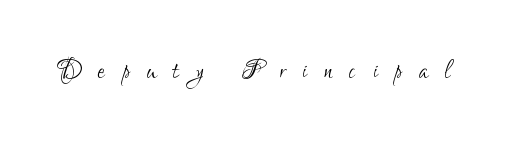
No extra ink here — the face is not bold. Do the characters align in a grid? No, the font is proportional. The line texture is sparse and dotted thanks to wide tracking. Underlining? Definitely not there.
